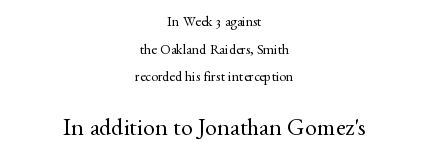
A student would call this center alignment; a typographer would say set centered. Quick note: interline space is abundant. This is not heavy type; no bold has been used. If you drew a line through each stem, it would be perfectly vertical. Has an underline been added? It has not.
